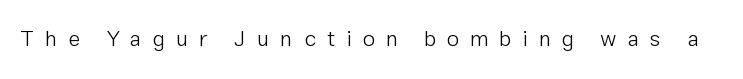
Decoration check: the copy has no underline. Posture: straight, roman, zero tilt. Characters follow at a spacing far wider than the type designer built in. The strokes carry an ordinary text weight at most.
